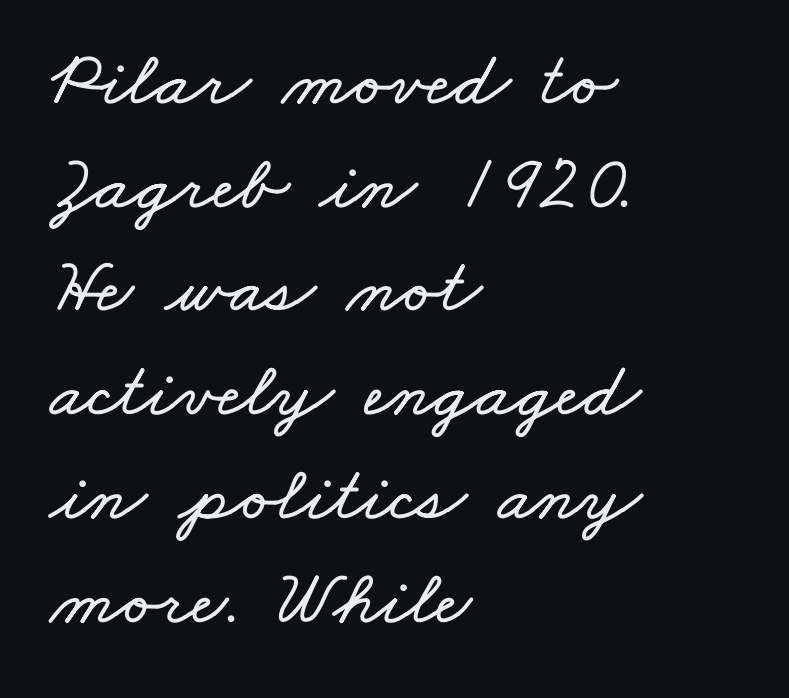
{"width": "wide", "stroke_contrast": "low", "x_height": "small", "monospaced": "no", "underline": "no", "align": "left", "line_spacing": "normal", "line_spacing_ratio": 1.33, "letter_spacing": "normal", "letter_spacing_em": 0.0, "glyph_px": 78}
